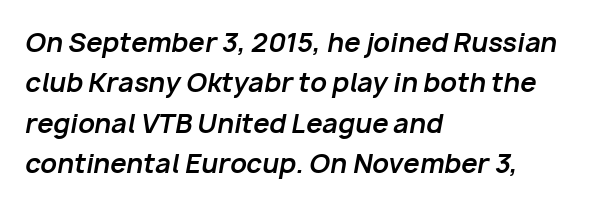
The image shows 26 px bold type, italic (leaning right); set left-aligned, normal line spacing (1.55x), normal letter spacing, not underlined.
